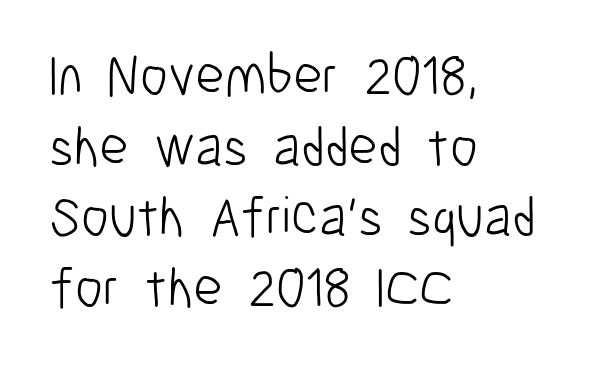
Q: Is the text bold? A: No.
Q: Is the text italic (slanted)? A: No, it is upright.
Q: Is the typeface a serif or a sans-serif typeface? A: Sans-serif.
Q: Is the text underlined? A: No.
Q: How is the paragraph aligned? A: Left-aligned.
Q: Is the spacing between letters normal or unusually wide? A: Normal.
Q: Is the spacing between lines tight, normal or loose? A: Normal.
Q: Width (condensed, normal, or wide)? A: Condensed.
Q: Stroke contrast? A: Low.
Q: x-height? A: Medium.
Q: Monospaced? A: No.
